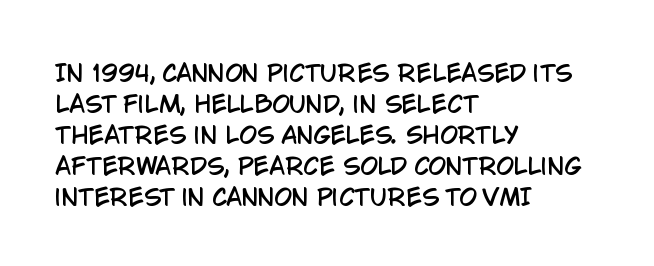
The image shows 23 px text type, upright; set left-aligned, normal line spacing (1.35x), normal letter spacing, not underlined.
